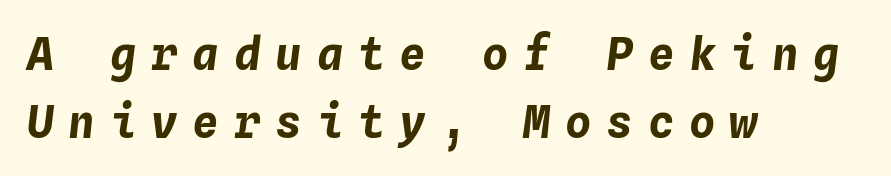
{"italic": "yes", "lean": "right", "slant_degrees": 4, "bold": "yes", "weight": "bold", "width": "normal", "stroke_contrast": "low", "x_height": "medium", "monospaced": "yes", "underline": "no", "align": "left", "line_spacing": "normal", "line_spacing_ratio": 1.54, "letter_spacing": "wide", "letter_spacing_em": 0.34, "glyph_px": 44}
